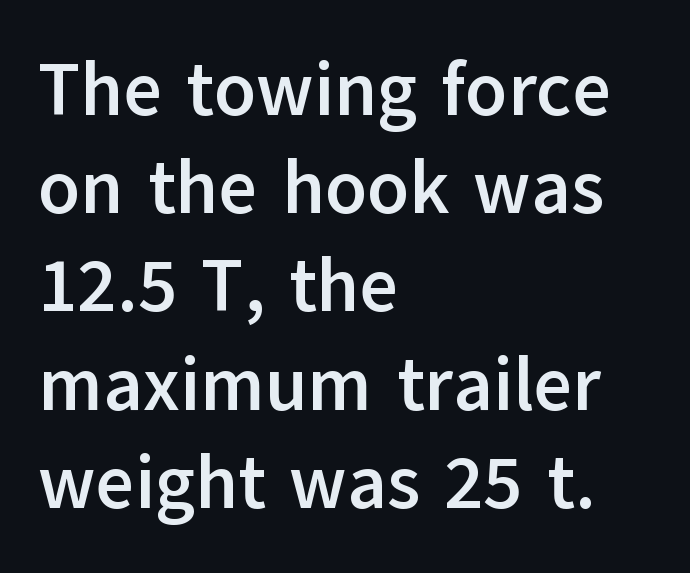
Does extra space separate the letters? No, they use regular spacing. Words float on clear page, feet unadorned. The paragraph shown leans on its left margin. You can tell from the bare stems that sans-serif type was used. Character widths vary here, with narrow letters taking less room than wide ones. Leading matches the norm, producing a regular column.
